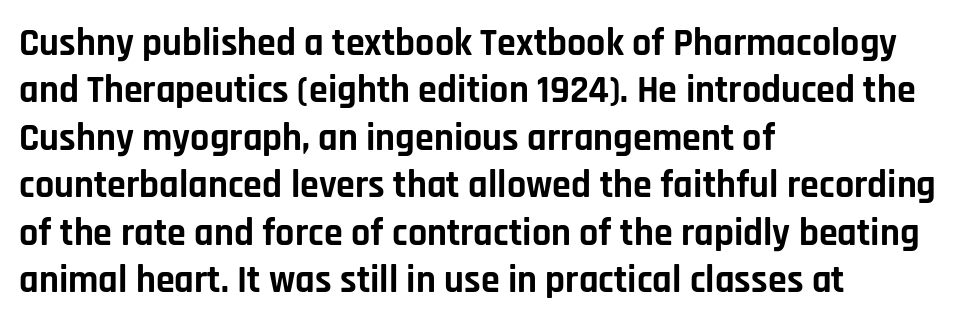
Tracking value appears to be zero — textbook default spacing. Designer's note — italics off, roman on. The specimen omits any rule beneath the text block's lines. Its strokes are broad and dark, the hallmark of bold type.
